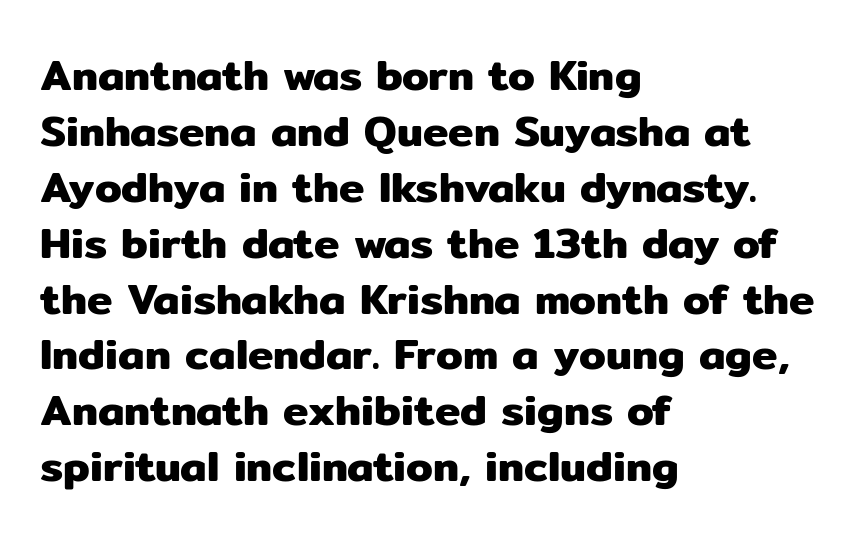
Notice how the passage keeps a crisp vertical edge on the left only. No extra tracking has been applied to these lines. Letterform terminals end flat and unadorned throughout the passage. Do the characters align in a grid? No, the font is proportional.
